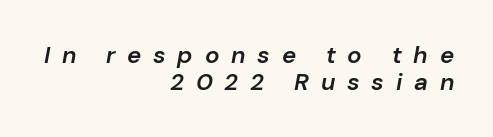
The image shows 24 px text type, italic (leaning right); set right-aligned, tight line spacing (1.11x), unusually wide letter spacing (+0.49 em), not underlined.
